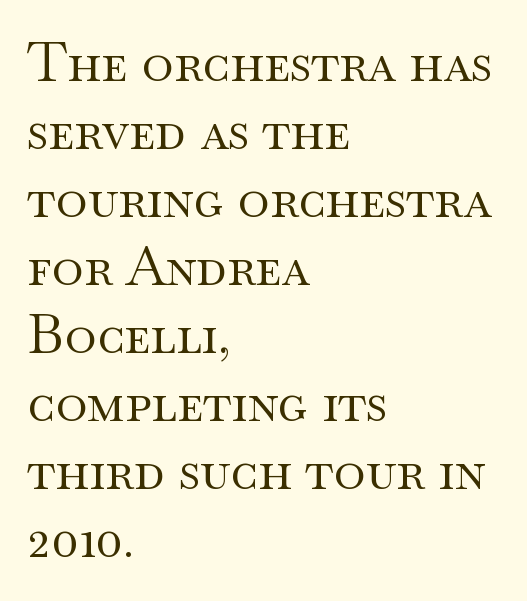
Q: Is the text bold? A: No.
Q: Is the text italic (slanted)? A: No, it is upright.
Q: Is the typeface a serif or a sans-serif typeface? A: Serif.
Q: Is the text underlined? A: No.
Q: How is the paragraph aligned? A: Left-aligned.
Q: Is the spacing between letters normal or unusually wide? A: Normal.
Q: Is the spacing between lines tight, normal or loose? A: Normal.
Q: Width (condensed, normal, or wide)? A: Wide.
Q: Stroke contrast? A: Medium.
Q: x-height? A: Small.
Q: Monospaced? A: No.
